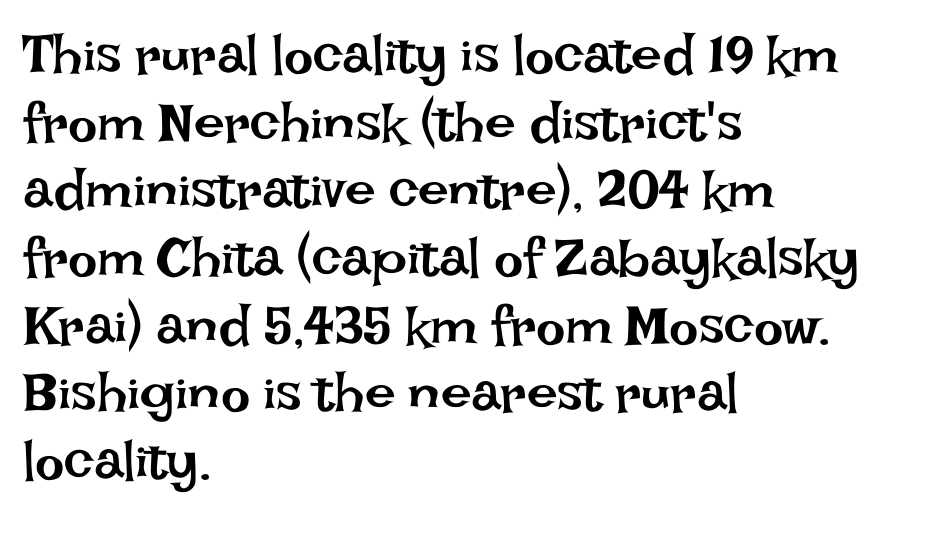
Q: Is the text bold? A: No.
Q: Is the text italic (slanted)? A: No, it is upright.
Q: Is the text underlined? A: No.
Q: How is the paragraph aligned? A: Left-aligned.
Q: Is the spacing between letters normal or unusually wide? A: Normal.
Q: Width (condensed, normal, or wide)? A: Normal.
Q: Stroke contrast? A: Low.
Q: x-height? A: Large.
Q: Monospaced? A: No.
